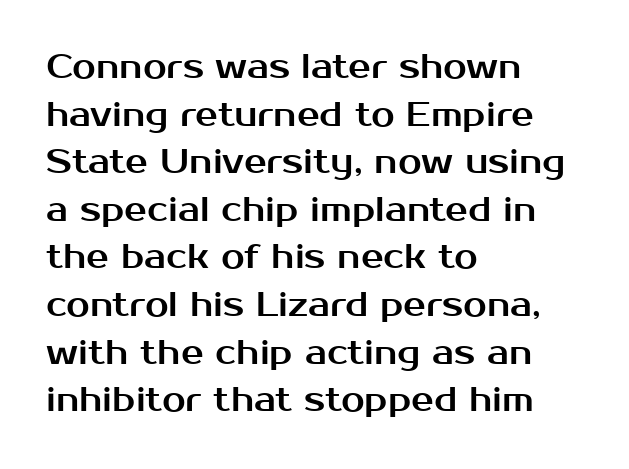
The image shows 34 px sans-serif type, upright; set left-aligned, normal line spacing (1.4x), normal letter spacing, not underlined; medium stroke contrast and a medium x-height.
